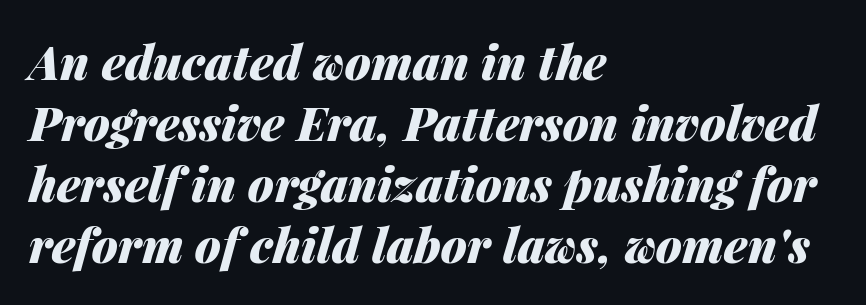
This rendering features lettering with no underline. One-word summary of the alignment: left. Successive baselines arrive at the customary interval. Weight check: bold — yes, fully. This sample uses plain, unmodified letter spacing. This sample has the flowing, uneven cadence of proportional lettering.
